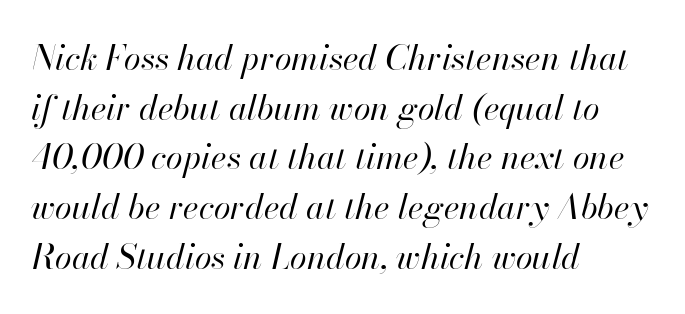
Each row of text sits above clean, open space. The passage shown is typed in a proportional face where columns would drift. These glyphs show unthickened strokes, regular width or finer. The letterforms sit shoulder to shoulder at normal distance. Looking at the ascenders, they clearly lean.
